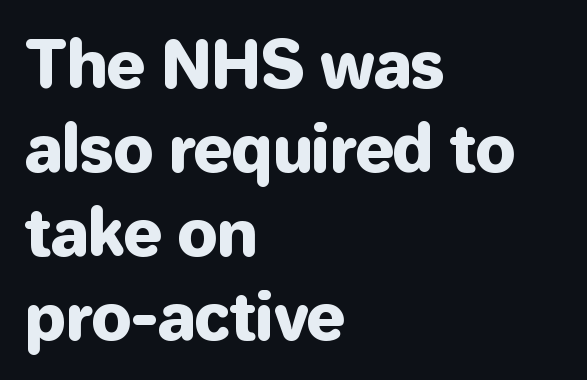
Default kerning and tracking; the words read as compact shapes. These lines are rendered in a variable-pitch font. What's the leading like? Ordinary, nothing unusual. I'd call this a sans setting — the letters go barefoot.
